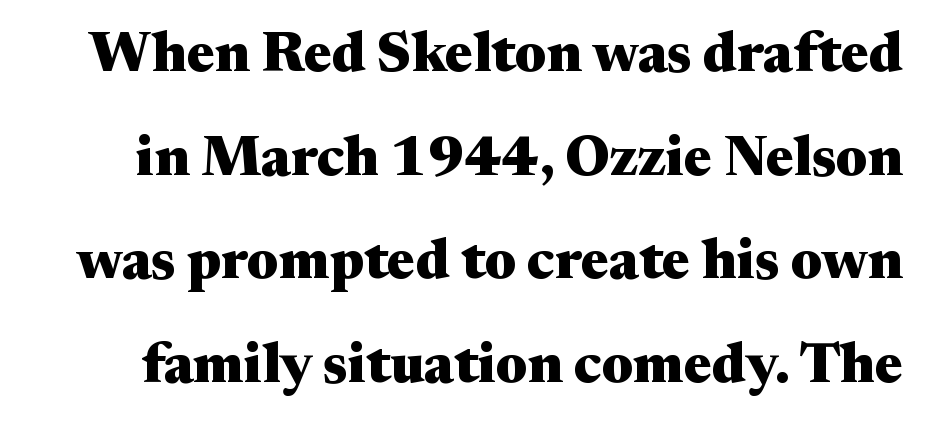
{"serif": "yes", "italic": "no", "bold": "yes", "weight": "heavy", "width": "wide", "stroke_contrast": "medium", "x_height": "medium", "monospaced": "no", "underline": "no", "line_spacing_ratio": 1.85, "letter_spacing": "normal", "letter_spacing_em": 0.0, "glyph_px": 56}
